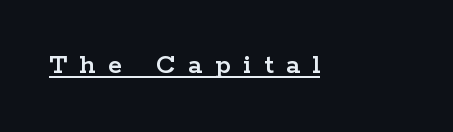
Underlined type. Is this a sans? No — the strokes have serifs. There is plenty of visible air inserted between adjacent glyphs. Spacing verdict: proportional, widths tailored to each character. The font's upright variant was chosen for this text.
